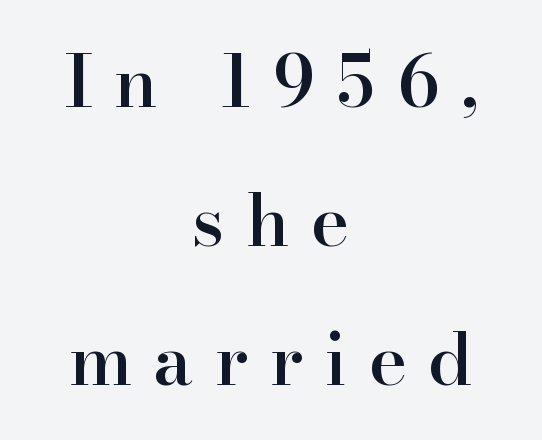
The image shows 72 px semibold serif type, upright; set centered, loose line spacing (1.93x), unusually wide letter spacing (+0.3 em), not underlined; high stroke contrast and a small x-height.
